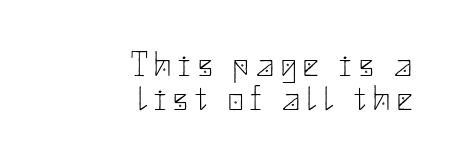
The image shows 34 px thin sans-serif type, upright; set right-aligned, tight line spacing (1.01x), unusually wide letter spacing (+0.21 em), not underlined; low stroke contrast and a small x-height.
